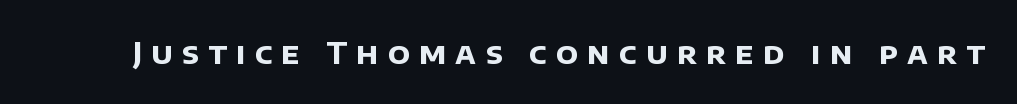
Q: Is the text bold? A: Yes.
Q: Is the typeface a serif or a sans-serif typeface? A: Sans-serif.
Q: Is the text underlined? A: No.
Q: Is the spacing between letters normal or unusually wide? A: Unusually wide.
Q: Width (condensed, normal, or wide)? A: Normal.
Q: Stroke contrast? A: Low.
Q: x-height? A: Large.
Q: Monospaced? A: No.
